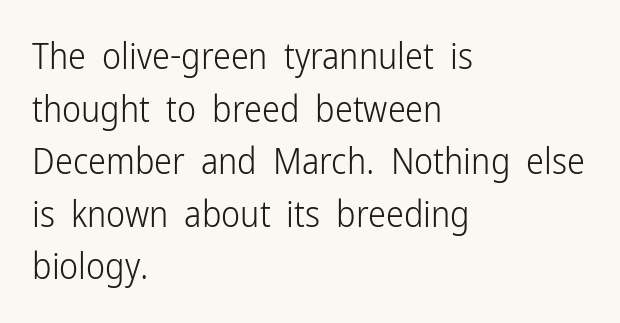
Q: Is the text bold? A: No.
Q: Is the text italic (slanted)? A: No, it is upright.
Q: Is the typeface a serif or a sans-serif typeface? A: Sans-serif.
Q: Is the text underlined? A: No.
Q: How is the paragraph aligned? A: Left-aligned.
Q: Is the spacing between letters normal or unusually wide? A: Normal.
Q: Is the spacing between lines tight, normal or loose? A: Normal.
Q: Width (condensed, normal, or wide)? A: Condensed.
Q: Stroke contrast? A: Low.
Q: x-height? A: Medium.
Q: Monospaced? A: No.
